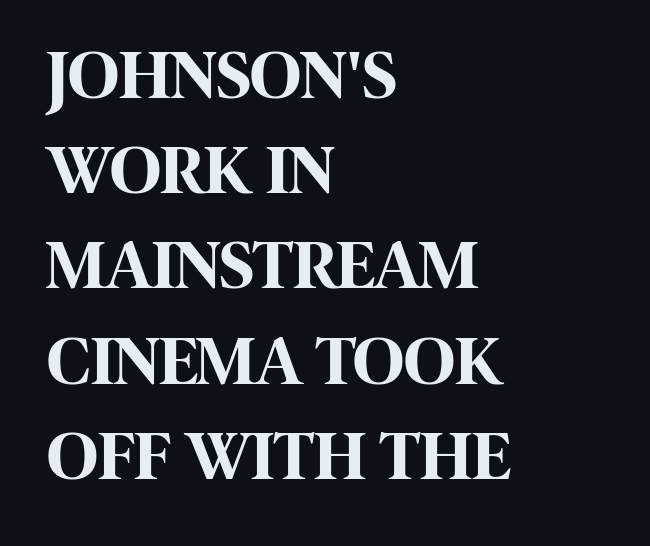
{"serif": "no", "italic": "no", "bold": "yes", "weight": "bold", "width": "condensed", "stroke_contrast": "high", "x_height": "large", "monospaced": "no", "underline": "no", "align": "left", "line_spacing": "normal", "line_spacing_ratio": 1.36, "letter_spacing": "normal", "letter_spacing_em": 0.0, "glyph_px": 70}
